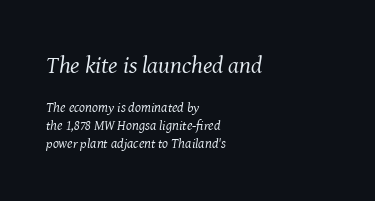
Q: Is the text bold? A: No.
Q: Is the text italic (slanted)? A: Yes, it leans right by about 8 degrees.
Q: Is the text underlined? A: No.
Q: How is the paragraph aligned? A: Left-aligned.
Q: Is the spacing between letters normal or unusually wide? A: Normal.
Q: Is the spacing between lines tight, normal or loose? A: Normal.
Q: Which block of text is set in a larger size, the first (top) or the second (bottom)? A: The first (top) one.
